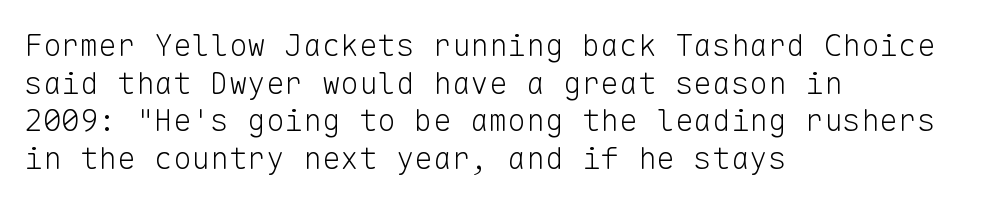
Q: Is the text bold? A: No.
Q: Is the text italic (slanted)? A: No, it is upright.
Q: Is the typeface a serif or a sans-serif typeface? A: Sans-serif.
Q: Is the text underlined? A: No.
Q: How is the paragraph aligned? A: Left-aligned.
Q: Is the spacing between letters normal or unusually wide? A: Normal.
Q: Width (condensed, normal, or wide)? A: Normal.
Q: Stroke contrast? A: Low.
Q: x-height? A: Medium.
Q: Monospaced? A: Yes.
